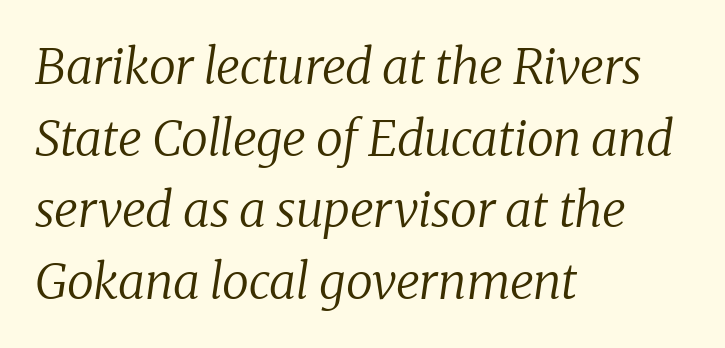
Q: Is the text bold? A: No.
Q: Is the text italic (slanted)? A: Yes, it leans right by about 8 degrees.
Q: Is the typeface a serif or a sans-serif typeface? A: Serif.
Q: Is the text underlined? A: No.
Q: How is the paragraph aligned? A: Left-aligned.
Q: Is the spacing between letters normal or unusually wide? A: Normal.
Q: Is the spacing between lines tight, normal or loose? A: Normal.
Q: Width (condensed, normal, or wide)? A: Normal.
Q: Stroke contrast? A: Low.
Q: x-height? A: Medium.
Q: Monospaced? A: No.
